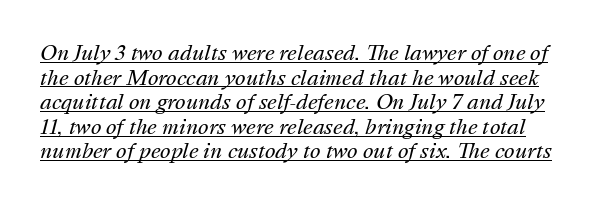
Q: Is the text bold? A: No.
Q: Is the text italic (slanted)? A: Yes, it leans right by about 16 degrees.
Q: Is the text underlined? A: Yes.
Q: Is the spacing between letters normal or unusually wide? A: Normal.
